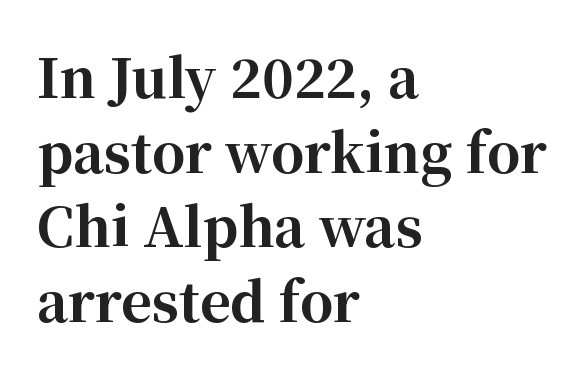
Q: Is the text bold? A: Yes.
Q: Is the text italic (slanted)? A: No, it is upright.
Q: Is the typeface a serif or a sans-serif typeface? A: Serif.
Q: Is the text underlined? A: No.
Q: How is the paragraph aligned? A: Left-aligned.
Q: Is the spacing between letters normal or unusually wide? A: Normal.
Q: Is the spacing between lines tight, normal or loose? A: Normal.
Q: Width (condensed, normal, or wide)? A: Normal.
Q: Stroke contrast? A: High.
Q: x-height? A: Medium.
Q: Monospaced? A: No.
